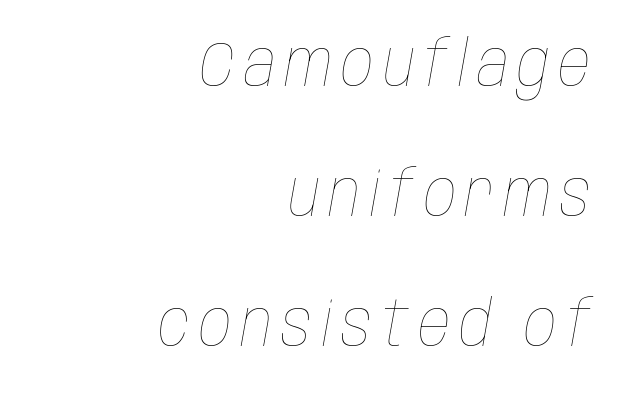
{"italic": "yes", "lean": "right", "slant_degrees": 10, "bold": "no", "weight": "thin", "width": "condensed", "stroke_contrast": "low", "x_height": "large", "monospaced": "no", "underline": "no", "align": "right", "line_spacing": "loose", "line_spacing_ratio": 2.03, "glyph_px": 64}
